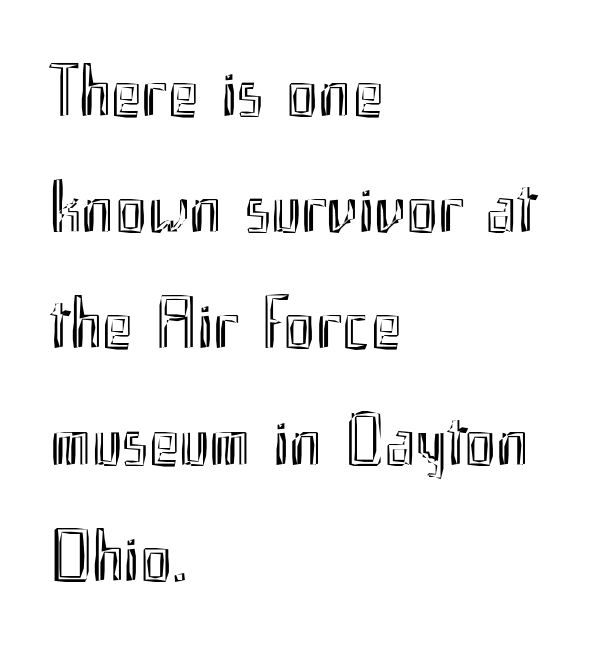
The typography opts for an upright posture over an oblique one. The vertical gap from one line to the next is medium. Glance below the letters and you will spot only blank space. Think of a printed novel: that variable character pitch is what you see here. Layout note: lines flush left. Inter-character spacing is left at the font's built-in metrics.
